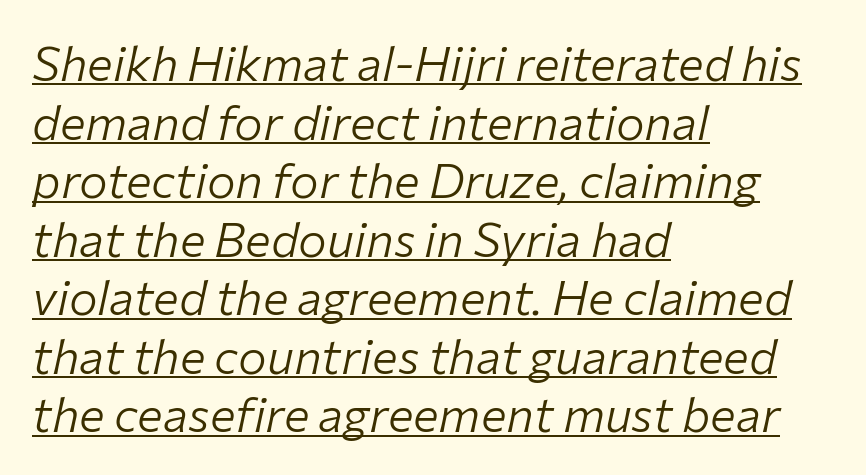
{"italic": "yes", "lean": "right", "slant_degrees": 12, "bold": "no", "weight": "light", "width": "normal", "stroke_contrast": "low", "x_height": "medium", "monospaced": "no", "underline": "yes", "align": "left", "line_spacing_ratio": 1.22, "letter_spacing": "normal", "letter_spacing_em": 0.0, "glyph_px": 48}
